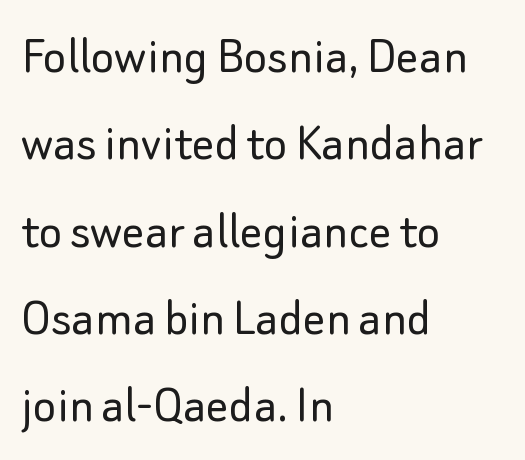
The image shows 56 px light sans-serif type, upright; set left-aligned, normal line spacing (1.56x), normal letter spacing, not underlined; low stroke contrast and a small x-height.
